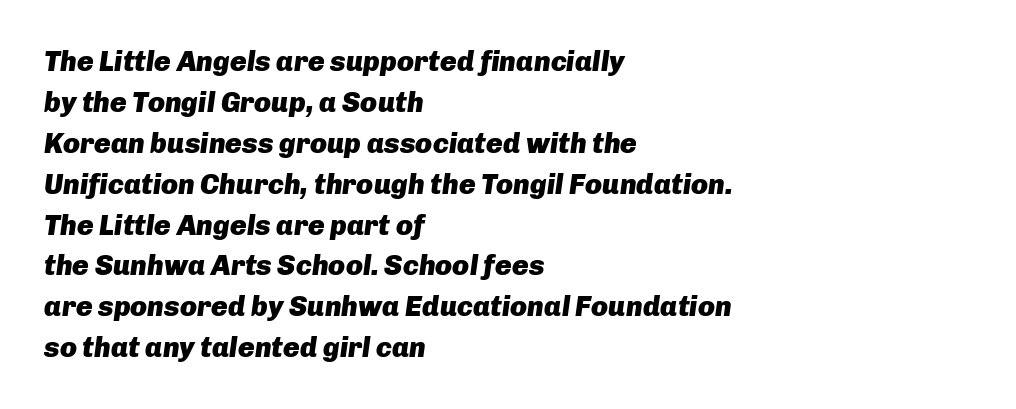
Q: Is the text bold? A: Yes.
Q: Is the text italic (slanted)? A: Yes, it leans right by about 8 degrees.
Q: Is the text underlined? A: No.
Q: How is the paragraph aligned? A: Left-aligned.
Q: Is the spacing between letters normal or unusually wide? A: Normal.
Q: Is the spacing between lines tight, normal or loose? A: Normal.
Q: Width (condensed, normal, or wide)? A: Normal.
Q: Stroke contrast? A: Low.
Q: x-height? A: Medium.
Q: Monospaced? A: No.
